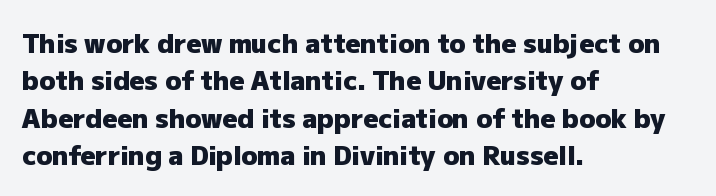
{"italic": "no", "bold": "yes", "underline": "no", "align": "left", "line_spacing": "normal", "line_spacing_ratio": 1.44, "letter_spacing": "normal", "letter_spacing_em": 0.0, "glyph_px": 26}
